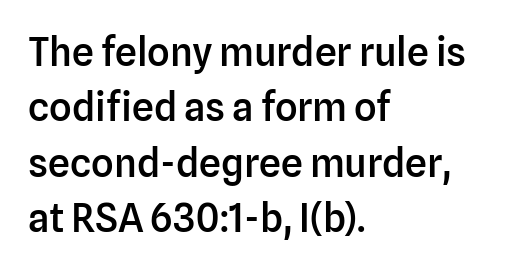
The image shows 39 px semibold sans-serif type, upright; set left-aligned, normal line spacing (1.42x), normal letter spacing, not underlined; low stroke contrast and a medium x-height.
